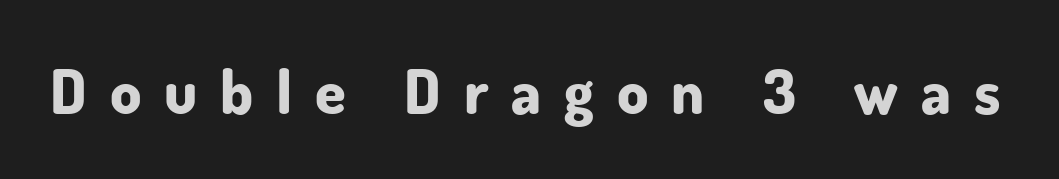
{"serif": "no", "italic": "no", "bold": "yes", "weight": "bold", "width": "normal", "stroke_contrast": "low", "x_height": "small", "monospaced": "no", "underline": "no", "letter_spacing": "wide", "letter_spacing_em": 0.37, "glyph_px": 62}
